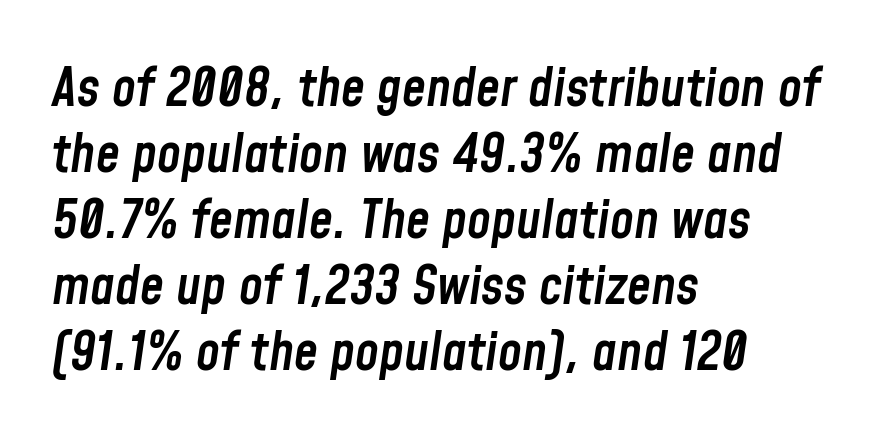
Q: Is the text bold? A: Semi-bold.
Q: Is the text italic (slanted)? A: Yes, it leans right by about 8 degrees.
Q: Is the text underlined? A: No.
Q: How is the paragraph aligned? A: Left-aligned.
Q: Is the spacing between letters normal or unusually wide? A: Normal.
Q: Width (condensed, normal, or wide)? A: Condensed.
Q: Stroke contrast? A: Low.
Q: x-height? A: Medium.
Q: Monospaced? A: No.
